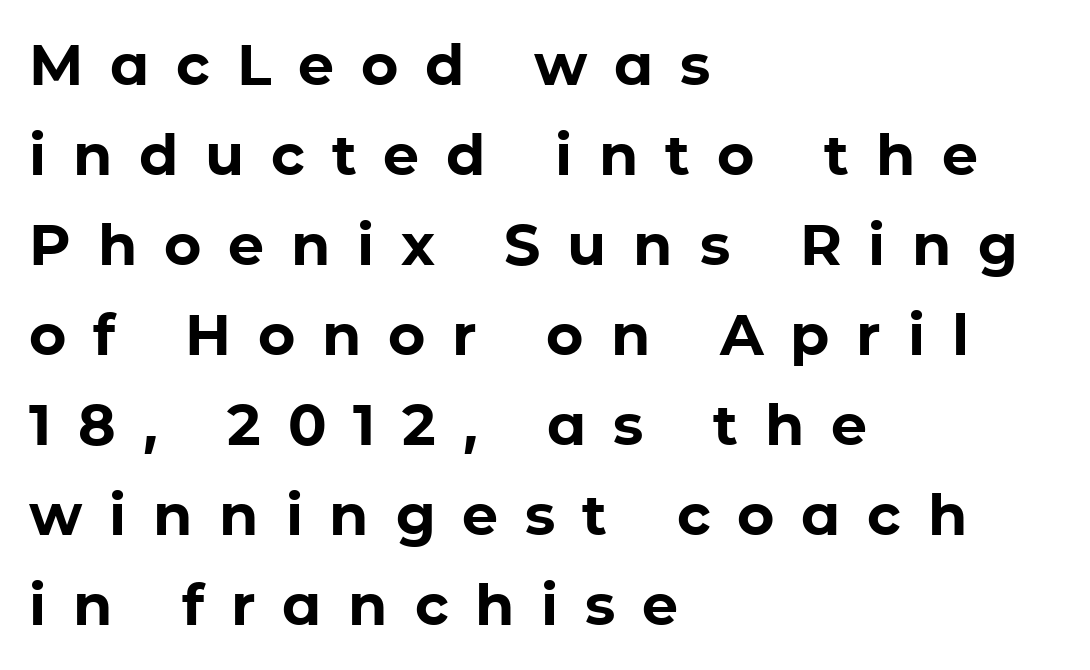
Here the designer chose a conventional face with non-uniform glyph widths. The horizontal fit of the characters is loose and conspicuously gappy. Plenty of ink on the page — the face is bold. A typesetter would call this leading conventional body-copy spacing. The designer went with a sans here, leaving each stem footless.
